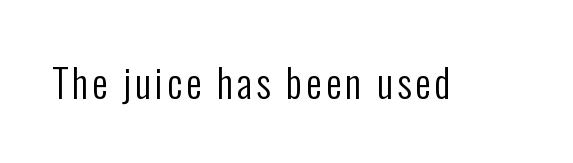
The image shows 39 px regular-weight, condensed sans-serif type, upright; set not underlined; low stroke contrast and a medium x-height.
